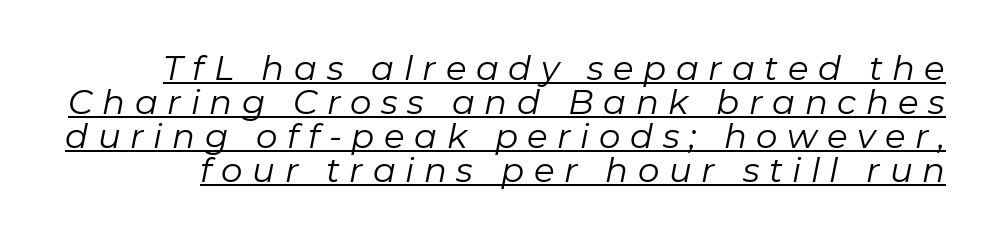
The image shows 34 px regular-weight type, italic (leaning right); set tight line spacing (1.0x), unusually wide letter spacing (+0.28 em), underlined; low stroke contrast and a medium x-height.
